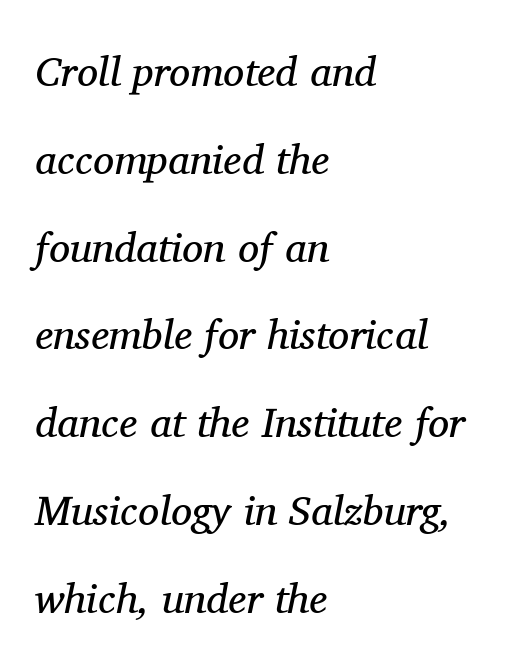
The words here are not underlined. The rendering anchors every line to the left-hand side. The tracking reads as untouched default to a designer's eye. Regarding serifs, this sample has them. Every character sits at an angle, as italics do. Weight: not bold — regular or lighter.
